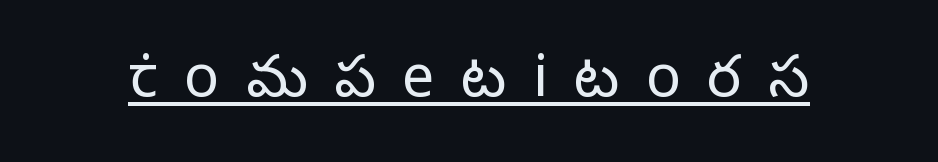
Q: Is the text bold? A: No.
Q: Is the text italic (slanted)? A: No, it is upright.
Q: Is the typeface a serif or a sans-serif typeface? A: Sans-serif.
Q: Is the text underlined? A: Yes.
Q: Is the spacing between letters normal or unusually wide? A: Unusually wide.
Q: Width (condensed, normal, or wide)? A: Normal.
Q: Stroke contrast? A: Low.
Q: x-height? A: Medium.
Q: Monospaced? A: No.
